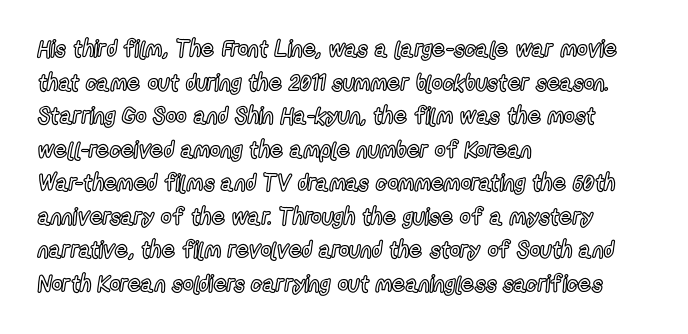
{"underline": "no", "align": "left", "line_spacing": "normal", "line_spacing_ratio": 1.46, "letter_spacing": "normal", "letter_spacing_em": 0.0, "glyph_px": 23}
